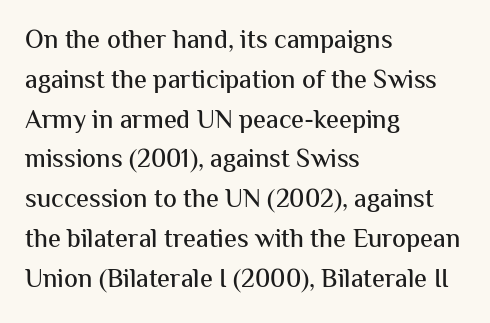
{"italic": "no", "underline": "no", "align": "left", "line_spacing": "normal", "line_spacing_ratio": 1.53, "letter_spacing": "normal", "letter_spacing_em": 0.0, "glyph_px": 26}
